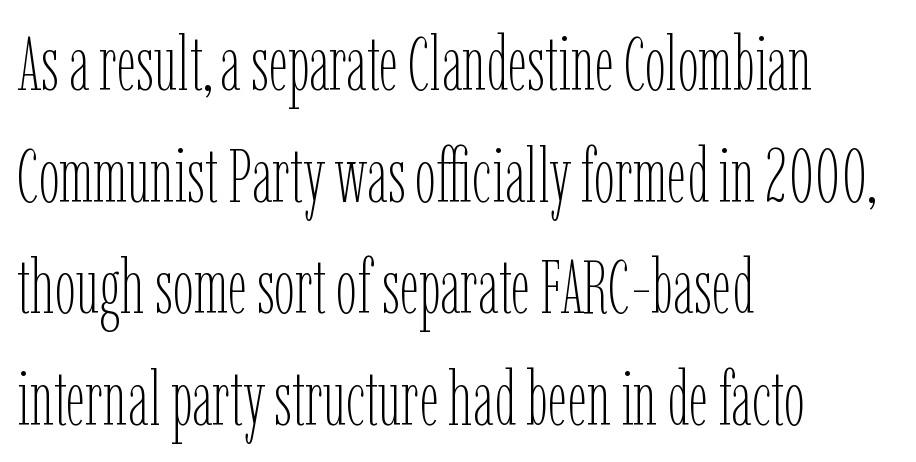
The passage shown has conventional tracking throughout. Underlining? Definitely not there. The letters look calm and open, with moderate or lighter stems. A typesetter would call this leading conventional body-copy spacing.
